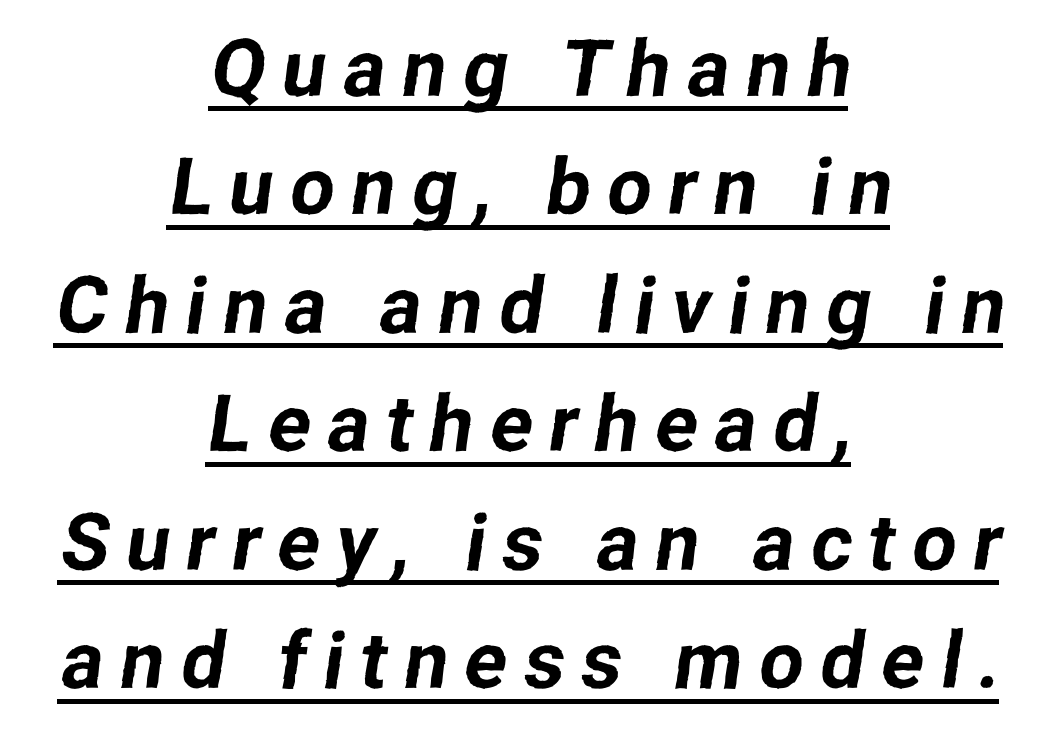
Somebody hit Ctrl+U on this one — the words are underlined. Varying glyph widths throughout — classic text-font behaviour. Short note: letters widely spaced. The text block is weighted toward neither margin, spreading evenly from the middle. Normally led — the rows are evenly, conventionally spaced.
